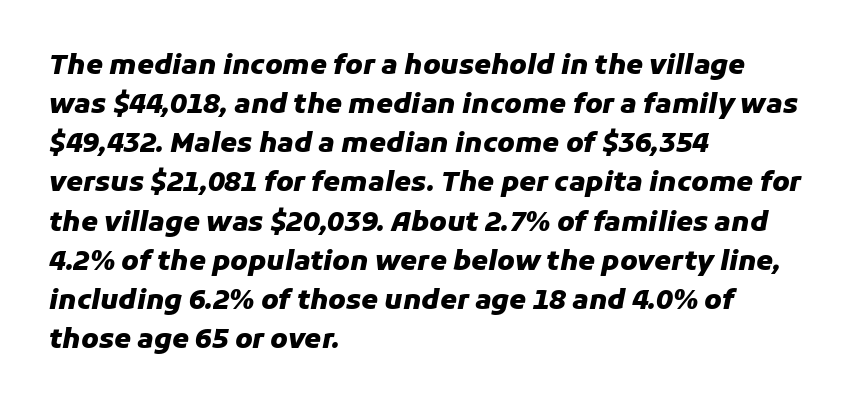
A typesetter would mark this as italic. Caption: multi-line text, flush left, ragged right. You could call the tracking neutral — neither tight nor loose. Vertically, the passage feels balanced, rows spaced as you'd expect.
